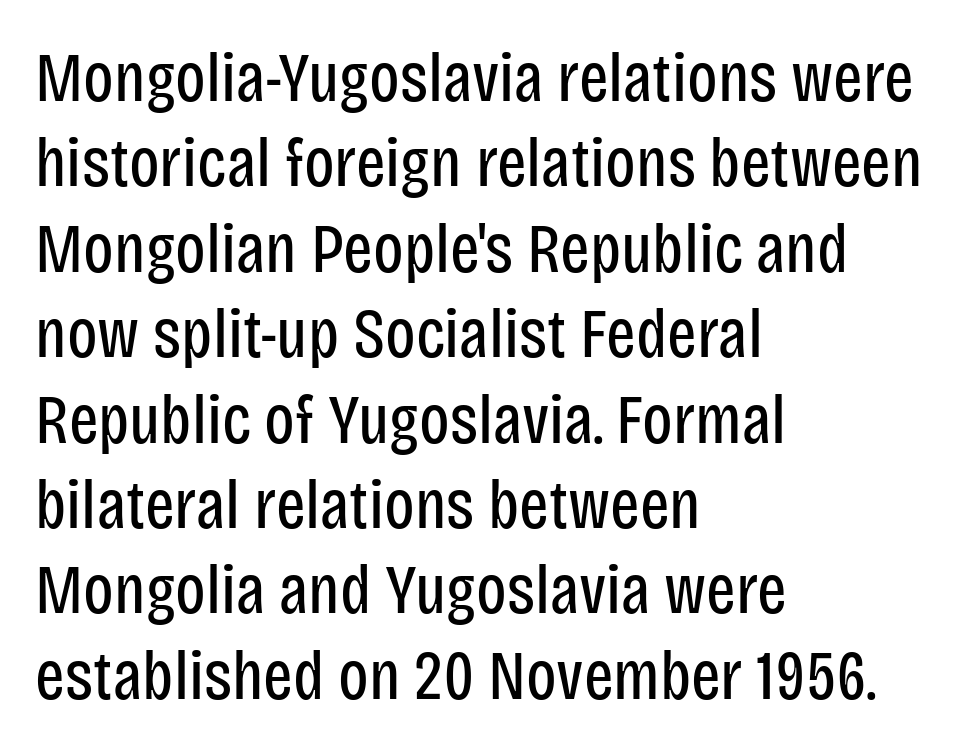
Q: Is the text bold? A: No.
Q: Is the text italic (slanted)? A: No, it is upright.
Q: Is the typeface a serif or a sans-serif typeface? A: Sans-serif.
Q: Is the text underlined? A: No.
Q: How is the paragraph aligned? A: Left-aligned.
Q: Is the spacing between letters normal or unusually wide? A: Normal.
Q: Width (condensed, normal, or wide)? A: Condensed.
Q: Stroke contrast? A: Low.
Q: x-height? A: Large.
Q: Monospaced? A: No.
